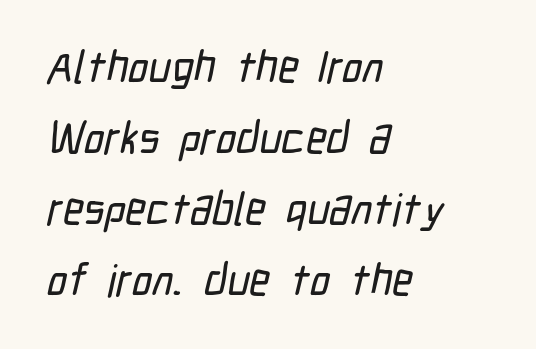
Q: Is the typeface a serif or a sans-serif typeface? A: Sans-serif.
Q: Is the text underlined? A: No.
Q: How is the paragraph aligned? A: Left-aligned.
Q: Is the spacing between letters normal or unusually wide? A: Normal.
Q: Is the spacing between lines tight, normal or loose? A: Normal.
Q: Width (condensed, normal, or wide)? A: Condensed.
Q: Stroke contrast? A: Low.
Q: x-height? A: Medium.
Q: Monospaced? A: No.
